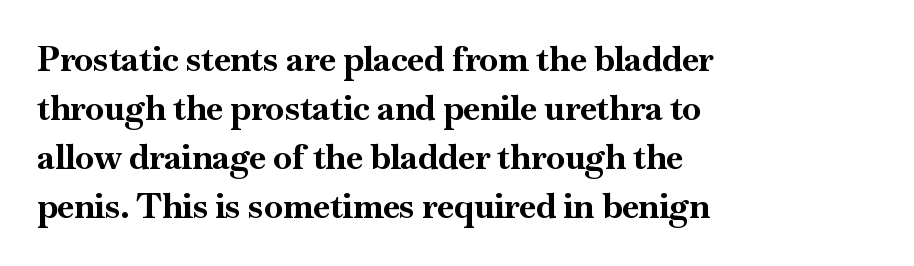
Every character sits straight up, as roman type does. Words float on clear page, feet unadorned. The font family rendered here belongs to the serif group. Notice how descenders clear the ascenders below comfortably — that's standard leading.
